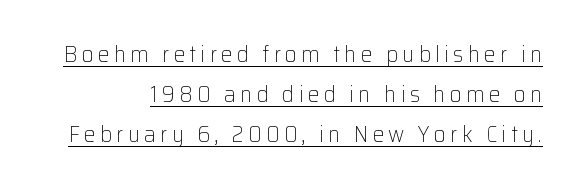
Q: Is the text bold? A: No.
Q: Is the text italic (slanted)? A: No, it is upright.
Q: Is the text underlined? A: Yes.
